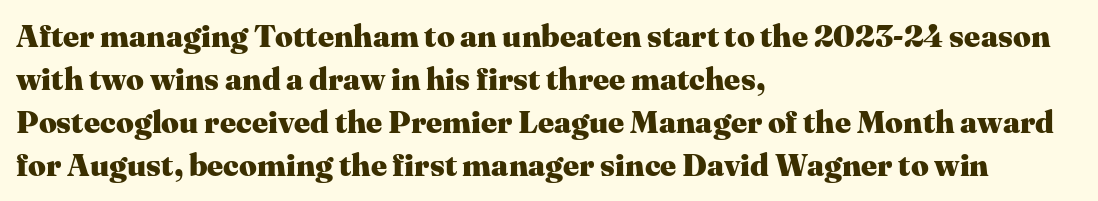
The image shows 31 px heavy serif type, upright; set left-aligned, normal line spacing (1.39x), normal letter spacing, not underlined; medium stroke contrast and a medium x-height.
